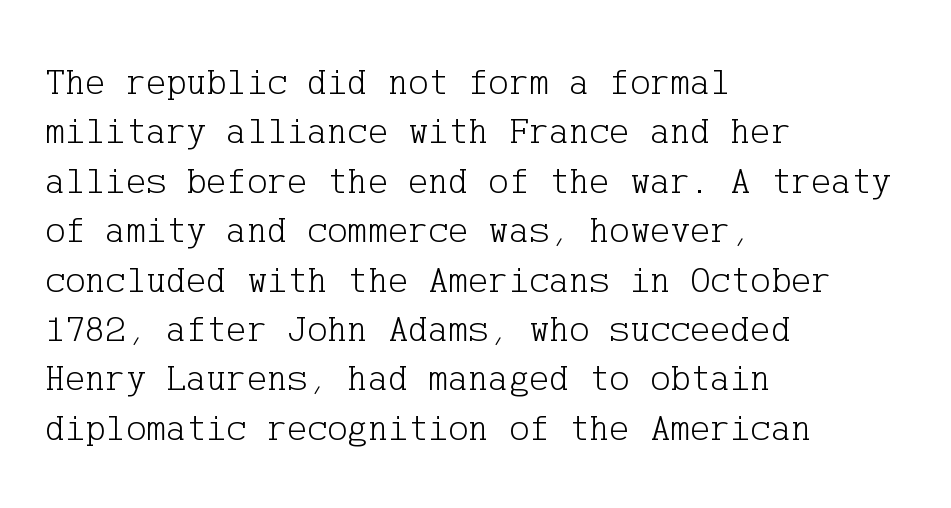
{"serif": "yes", "italic": "no", "bold": "no", "weight": "light", "width": "normal", "stroke_contrast": "low", "x_height": "medium", "underline": "no", "align": "left", "line_spacing": "normal", "line_spacing_ratio": 1.3, "letter_spacing": "normal", "letter_spacing_em": 0.0, "glyph_px": 38}
